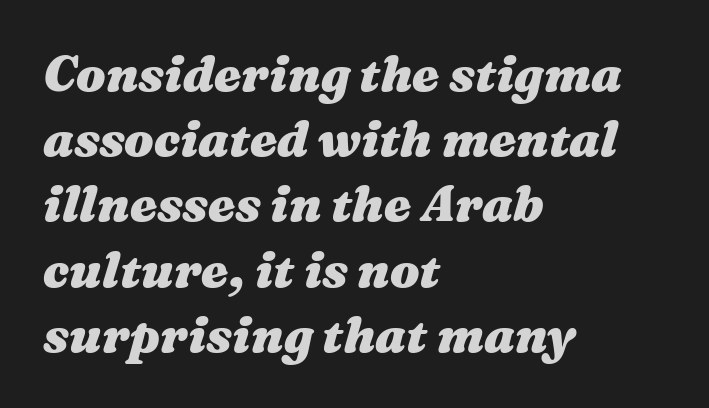
{"italic": "yes", "lean": "right", "slant_degrees": 16, "bold": "yes", "weight": "heavy", "width": "wide", "stroke_contrast": "medium", "x_height": "medium", "monospaced": "no", "underline": "no", "align": "left", "line_spacing": "normal", "line_spacing_ratio": 1.33, "letter_spacing": "normal", "letter_spacing_em": 0.0, "glyph_px": 49}
